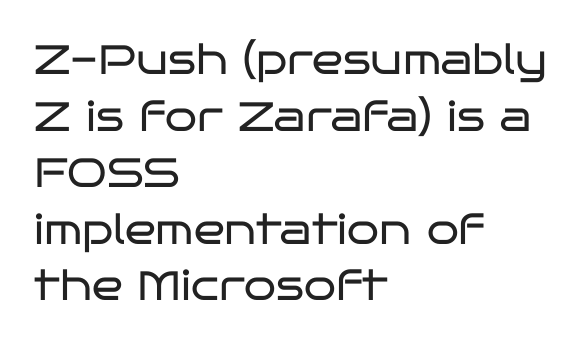
The image shows 41 px regular-weight, wide sans-serif type, upright; set left-aligned, normal line spacing (1.38x), normal letter spacing, not underlined; low stroke contrast and a large x-height.
